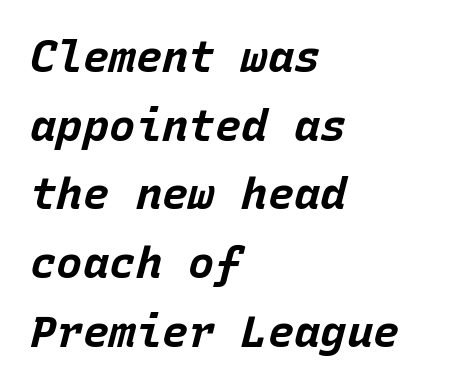
{"italic": "yes", "lean": "right", "slant_degrees": 15, "bold": "yes", "weight": "bold", "width": "normal", "stroke_contrast": "low", "x_height": "large", "monospaced": "yes", "underline": "no", "align": "left", "line_spacing": "normal", "line_spacing_ratio": 1.56, "letter_spacing": "normal", "letter_spacing_em": 0.0, "glyph_px": 44}
